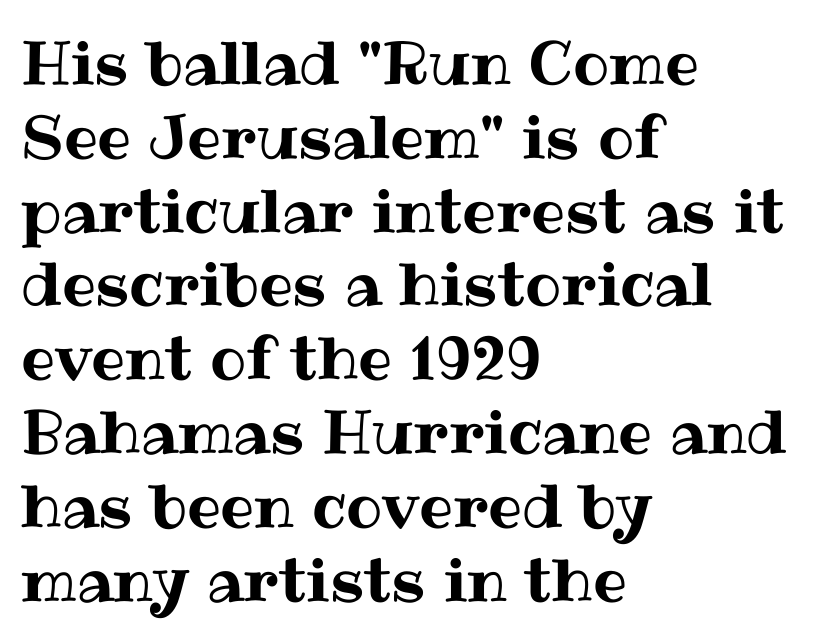
The image shows 60 px text type, upright; set left-aligned, line spacing 1.23x, normal letter spacing, not underlined; medium stroke contrast and a medium x-height.
